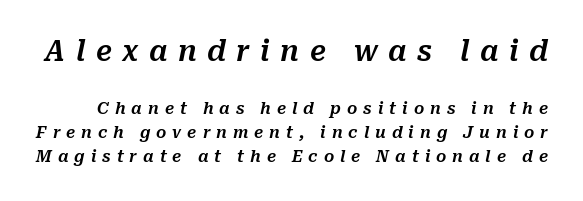
Q: Is the text italic (slanted)? A: Yes, it leans right by about 10 degrees.
Q: Is the text underlined? A: No.
Q: Is the spacing between letters normal or unusually wide? A: Unusually wide.
Q: Is the spacing between lines tight, normal or loose? A: Normal.
Q: Which block of text is set in a larger size, the first (top) or the second (bottom)? A: The first (top) one.
Q: Width (condensed, normal, or wide)? A: Normal.
Q: Stroke contrast? A: Medium.
Q: x-height? A: Medium.
Q: Monospaced? A: No.
